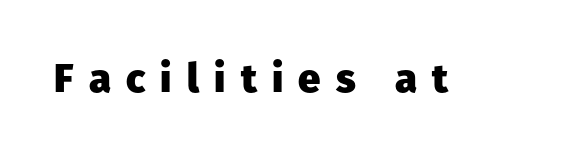
{"serif": "no", "italic": "no", "bold": "yes", "weight": "heavy", "width": "normal", "stroke_contrast": "low", "x_height": "medium", "monospaced": "no", "underline": "no", "letter_spacing": "wide", "letter_spacing_em": 0.38, "glyph_px": 40}
